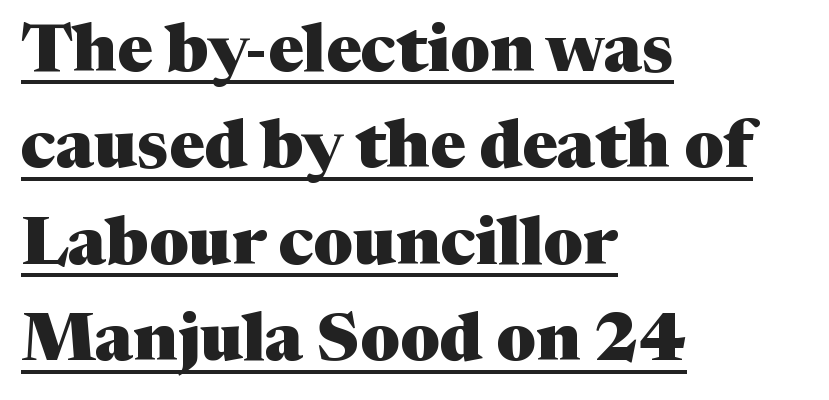
Q: Is the text bold? A: Yes.
Q: Is the text italic (slanted)? A: No, it is upright.
Q: Is the typeface a serif or a sans-serif typeface? A: Serif.
Q: Is the text underlined? A: Yes.
Q: How is the paragraph aligned? A: Left-aligned.
Q: Is the spacing between letters normal or unusually wide? A: Normal.
Q: Is the spacing between lines tight, normal or loose? A: Normal.
Q: Width (condensed, normal, or wide)? A: Normal.
Q: Stroke contrast? A: Medium.
Q: x-height? A: Medium.
Q: Monospaced? A: No.
